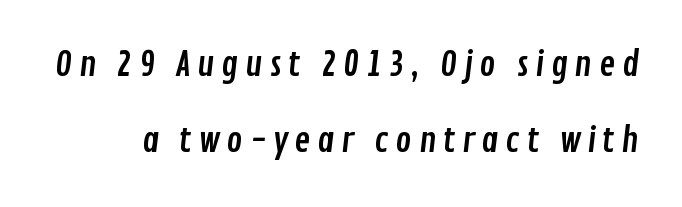
{"serif": "no", "width": "condensed", "stroke_contrast": "low", "x_height": "medium", "monospaced": "no", "underline": "no", "line_spacing": "loose", "line_spacing_ratio": 2.24, "glyph_px": 34}
